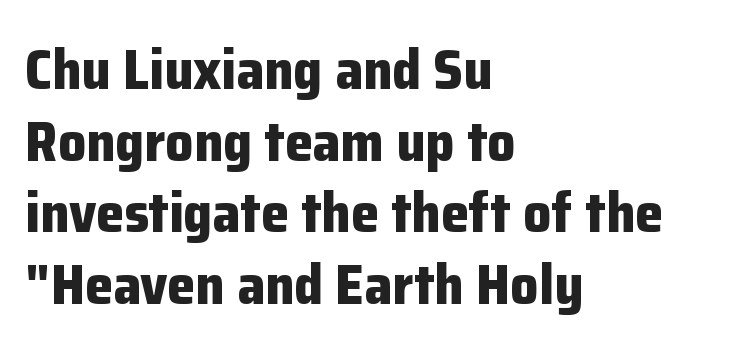
Q: Is the text bold? A: Yes.
Q: Is the text italic (slanted)? A: No, it is upright.
Q: Is the typeface a serif or a sans-serif typeface? A: Sans-serif.
Q: Is the text underlined? A: No.
Q: How is the paragraph aligned? A: Left-aligned.
Q: Is the spacing between letters normal or unusually wide? A: Normal.
Q: Is the spacing between lines tight, normal or loose? A: Normal.
Q: Width (condensed, normal, or wide)? A: Normal.
Q: Stroke contrast? A: Low.
Q: x-height? A: Medium.
Q: Monospaced? A: No.
